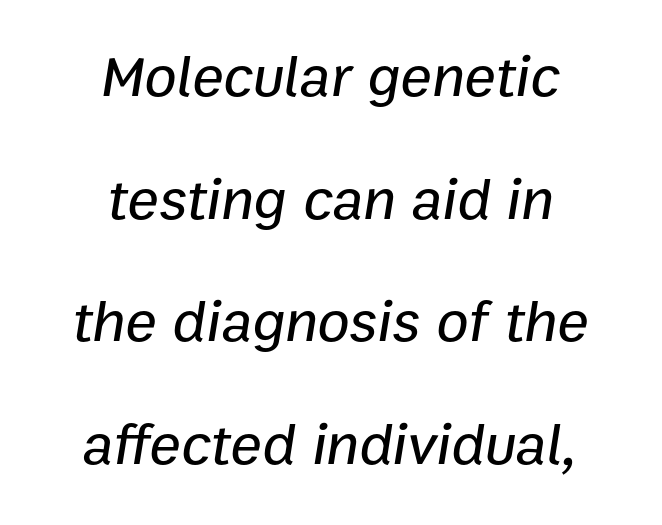
{"italic": "yes", "lean": "right", "slant_degrees": 9, "width": "normal", "stroke_contrast": "low", "x_height": "medium", "monospaced": "no", "underline": "no", "align": "center", "line_spacing": "loose", "line_spacing_ratio": 2.08, "letter_spacing": "normal", "letter_spacing_em": 0.0, "glyph_px": 59}
